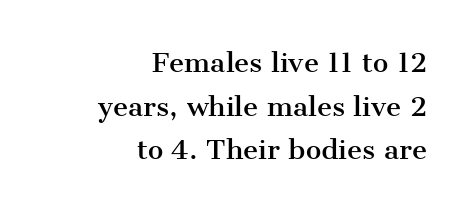
Q: Is the text italic (slanted)? A: No, it is upright.
Q: Is the text underlined? A: No.
Q: How is the paragraph aligned? A: Right-aligned.
Q: Is the spacing between letters normal or unusually wide? A: Normal.
Q: Is the spacing between lines tight, normal or loose? A: Normal.
